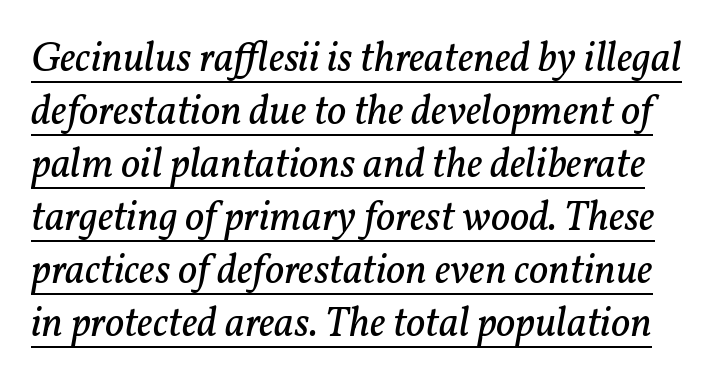
The image shows 42 px regular-weight serif type, italic (leaning right); set normal line spacing (1.26x), normal letter spacing, underlined; low stroke contrast and a medium x-height.
